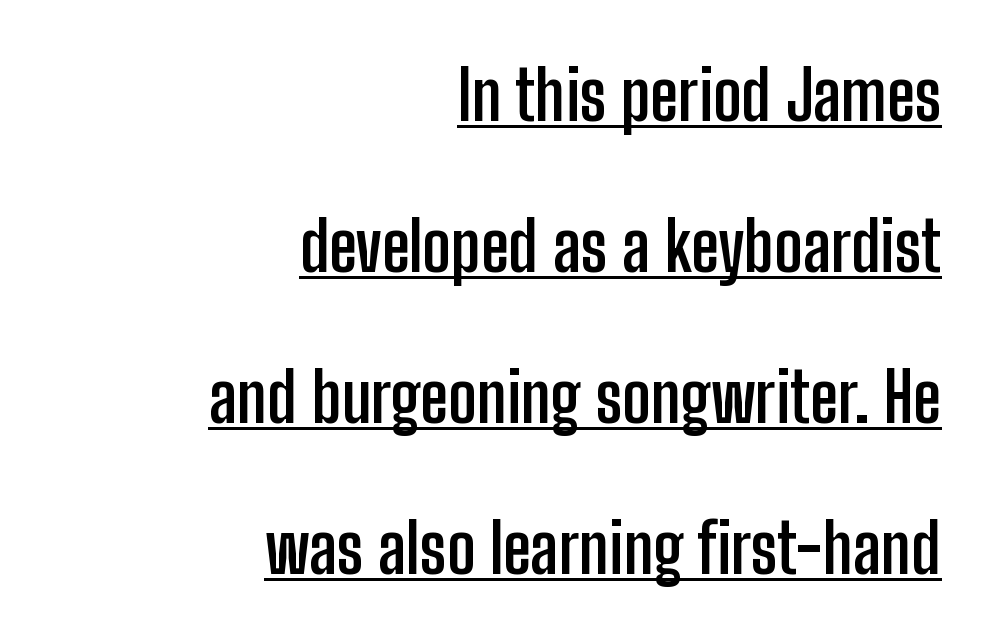
The image shows 69 px semibold, condensed sans-serif type, upright; set right-aligned, loose line spacing (2.19x), normal letter spacing, underlined; low stroke contrast and a medium x-height.
